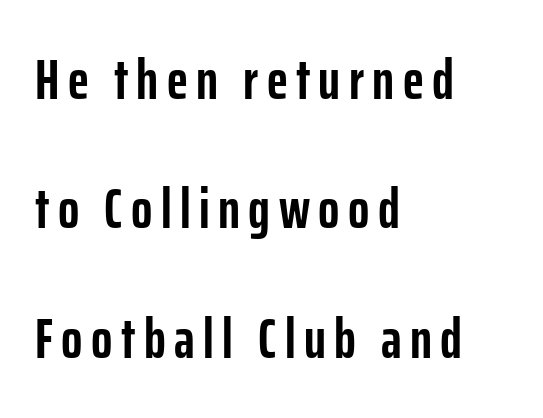
The image shows 56 px semibold, condensed sans-serif type, upright; set left-aligned, loose line spacing (2.31x), not underlined; low stroke contrast and a medium x-height.
